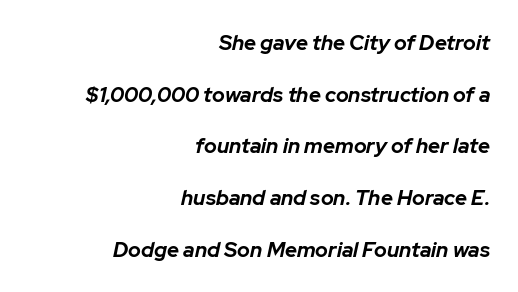
The image shows 21 px bold type, italic (leaning right); set right-aligned, loose line spacing (2.46x), normal letter spacing, not underlined.
